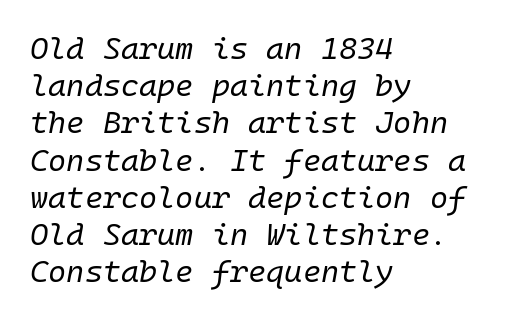
The image shows 31 px regular-weight type, italic (leaning right), monospaced; set left-aligned, line spacing 1.2x, normal letter spacing, not underlined; low stroke contrast and a medium x-height.
